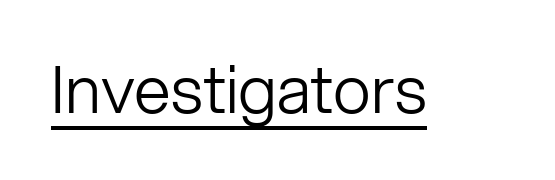
Q: Is the text bold? A: No.
Q: Is the text italic (slanted)? A: No, it is upright.
Q: Is the typeface a serif or a sans-serif typeface? A: Sans-serif.
Q: Is the text underlined? A: Yes.
Q: Is the spacing between letters normal or unusually wide? A: Normal.
Q: Width (condensed, normal, or wide)? A: Normal.
Q: Stroke contrast? A: Low.
Q: x-height? A: Medium.
Q: Monospaced? A: No.
